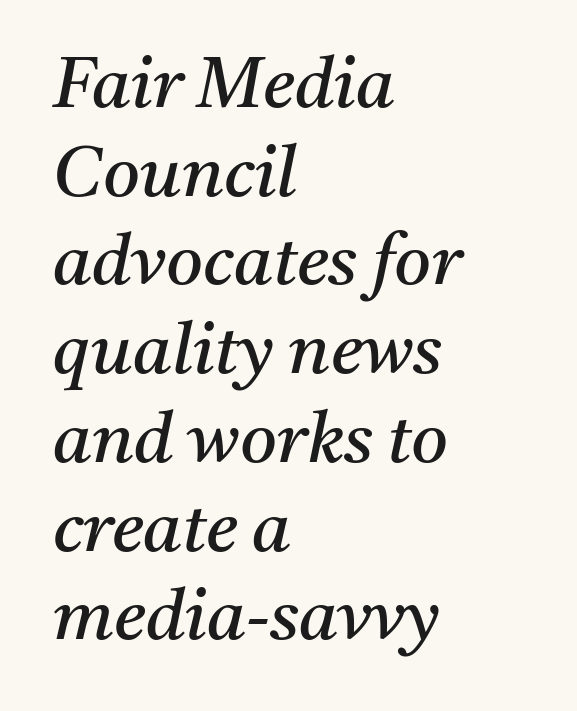
Italic: yes, the glyphs are oblique. The gaps between neighbouring characters are ordinary and unremarkable. Casual observation: everything's shoved over to the left. Proportional: the letters do not fall into vertical columns. This sample uses a serif face.
